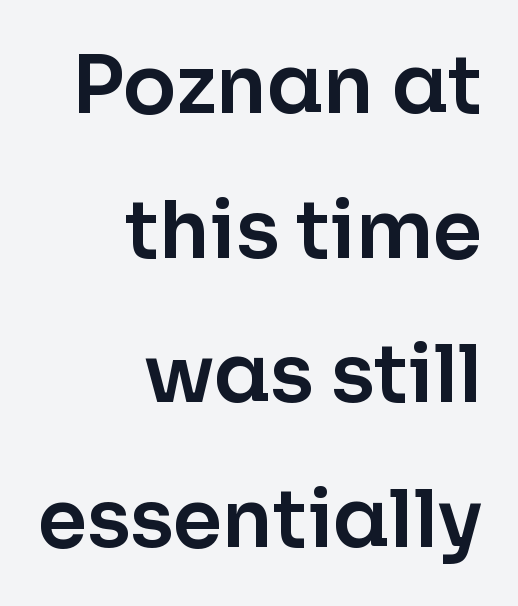
The image shows 79 px sans-serif type, upright; set right-aligned, line spacing 1.83x, normal letter spacing, not underlined; low stroke contrast and a medium x-height.
